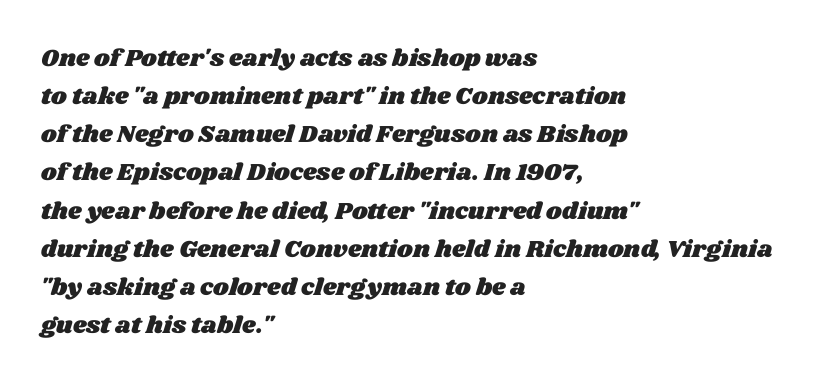
Q: Is the text underlined? A: No.
Q: How is the paragraph aligned? A: Left-aligned.
Q: Is the spacing between letters normal or unusually wide? A: Normal.
Q: Is the spacing between lines tight, normal or loose? A: Normal.
